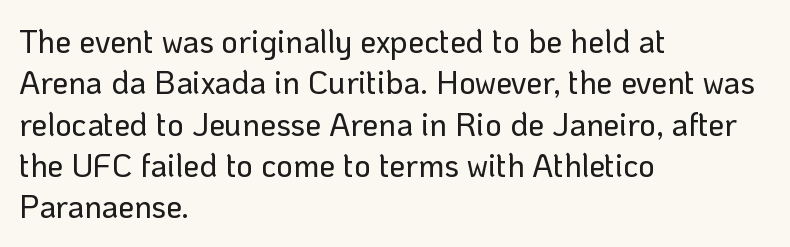
The image shows 32 px sans-serif type, upright; set left-aligned, normal line spacing (1.29x), normal letter spacing, not underlined; low stroke contrast and a medium x-height.
